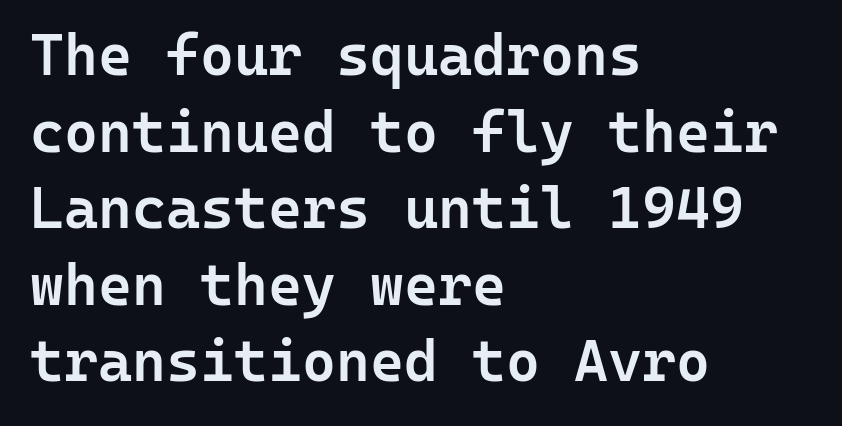
The tracking reads as untouched default to a designer's eye. Rule under the text: the space is simply empty. A typesetter would call this monospace, since all characters share one set width. The compositor pushed each line to the left boundary. Moderately thickened strokes mark this as semibold type.
